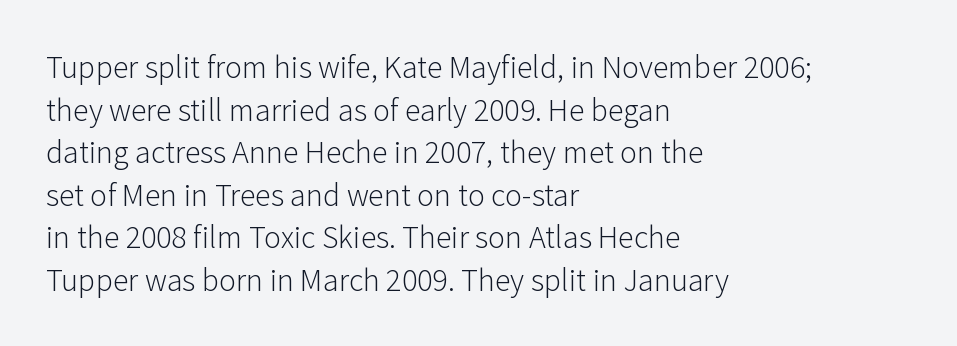
Q: Is the text bold? A: No.
Q: Is the text italic (slanted)? A: No, it is upright.
Q: Is the typeface a serif or a sans-serif typeface? A: Sans-serif.
Q: Is the text underlined? A: No.
Q: How is the paragraph aligned? A: Left-aligned.
Q: Is the spacing between letters normal or unusually wide? A: Normal.
Q: Is the spacing between lines tight, normal or loose? A: Normal.
Q: Width (condensed, normal, or wide)? A: Normal.
Q: Stroke contrast? A: Low.
Q: x-height? A: Medium.
Q: Monospaced? A: No.
